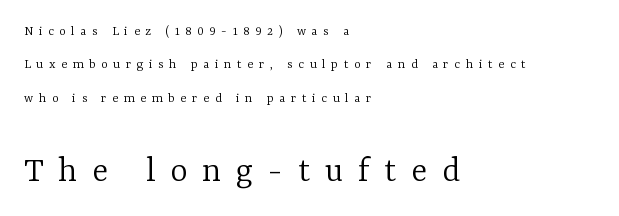
{"serif": "yes", "italic": "no", "bold": "no", "weight": "light", "width": "normal", "stroke_contrast": "low", "x_height": "medium", "monospaced": "no", "underline": "no", "align": "left", "line_spacing": "loose", "line_spacing_ratio": 2.39, "letter_spacing": "wide", "letter_spacing_em": 0.4, "larger_block": "second", "size_ratio": 2.64, "glyph_px": 37}
